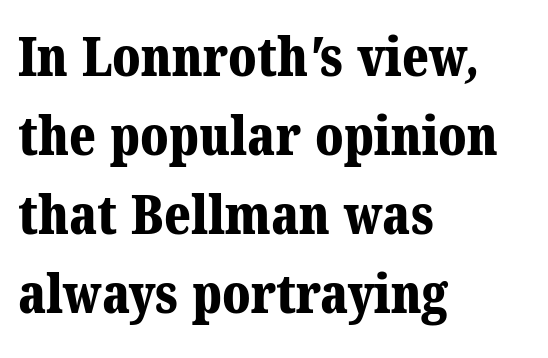
The specimen omits any rule beneath the text block's lines. The characters display serif detailing at their extremities. Successive baselines arrive at the customary interval. Do the characters align in a grid? No, the font is proportional.
